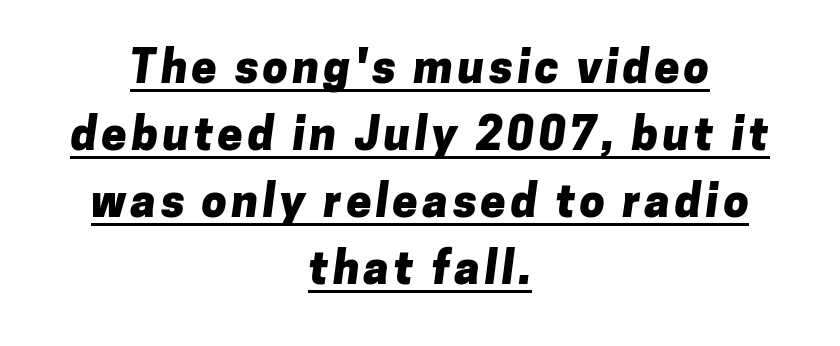
Weight: bold. Serifs: no, the terminals of the letterforms are clean. This is underlined copy, the kind a proofreader might mark for attention. A student would call this center alignment; a typographer would say set centered. Do the characters align in a grid? No, the font is proportional.
